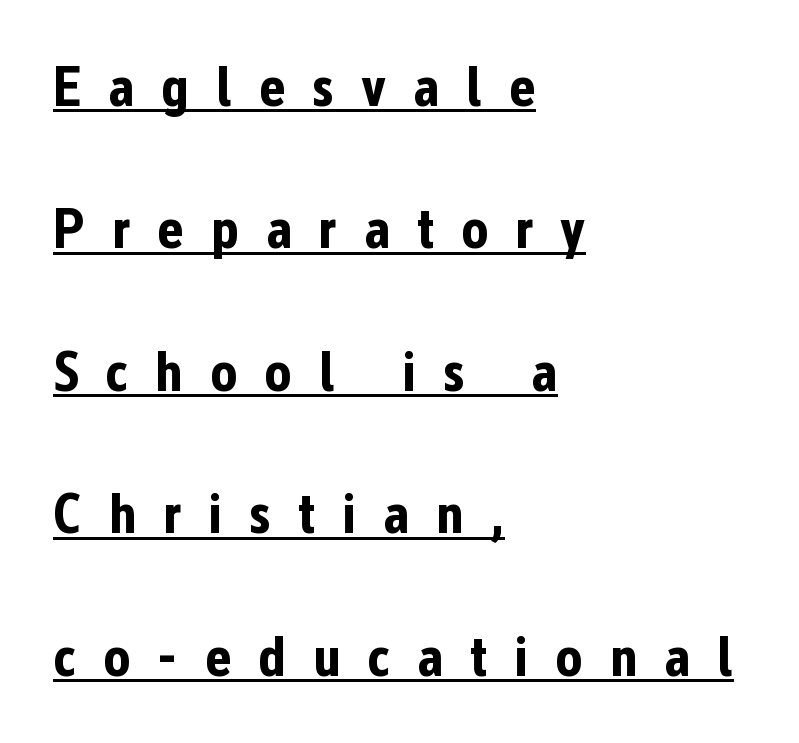
Posture: vertical. Check where the strokes stop: nothing finishes them off — pure sans. This sample uses expanded letter spacing, leaving extra air between glyphs. The rendered words wear a rule along their underside.
